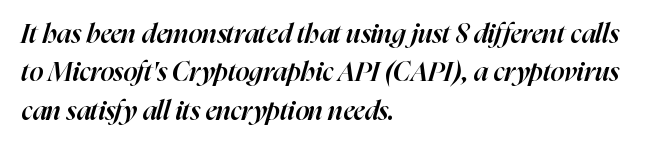
Q: Is the text bold? A: Semi-bold.
Q: Is the text italic (slanted)? A: Yes, it leans right by about 16 degrees.
Q: Is the text underlined? A: No.
Q: How is the paragraph aligned? A: Left-aligned.
Q: Is the spacing between letters normal or unusually wide? A: Normal.
Q: Is the spacing between lines tight, normal or loose? A: Normal.
